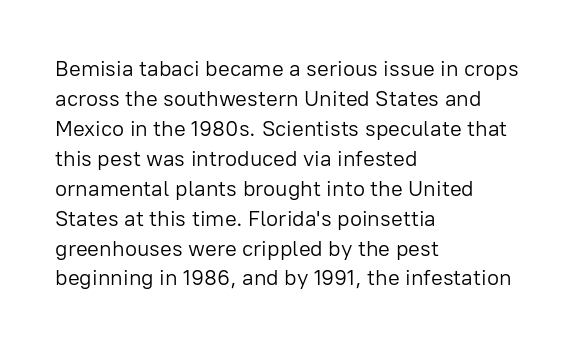
The image shows 22 px text type, upright; set left-aligned, normal line spacing (1.36x), normal letter spacing, not underlined.
